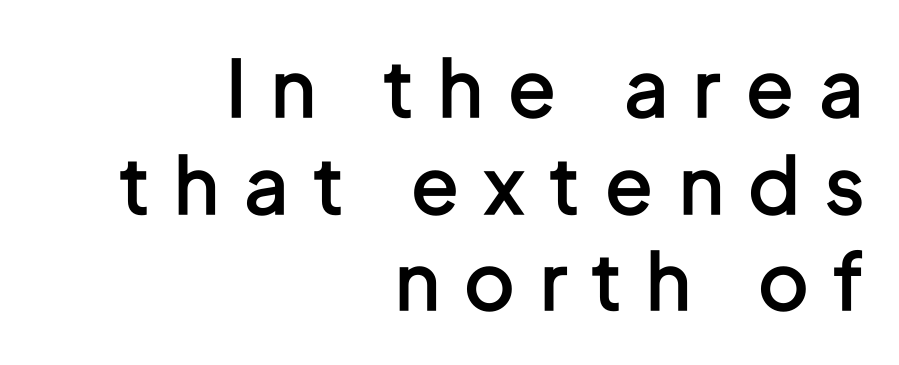
{"serif": "no", "italic": "no", "bold": "semi", "weight": "semibold", "width": "condensed", "stroke_contrast": "low", "x_height": "medium", "monospaced": "no", "underline": "no", "align": "right", "line_spacing_ratio": 1.24, "letter_spacing": "wide", "letter_spacing_em": 0.34, "glyph_px": 78}
